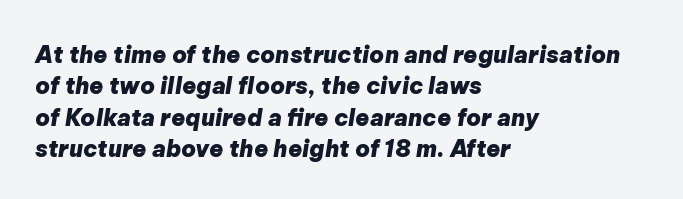
The face used here has a pronounced slope to its letters. The passage shown is emphatically bold. The gap between lines stays unmarked. Inter-character spacing is left at the font's built-in metrics. Honestly, the row spacing looks completely unremarkable.
